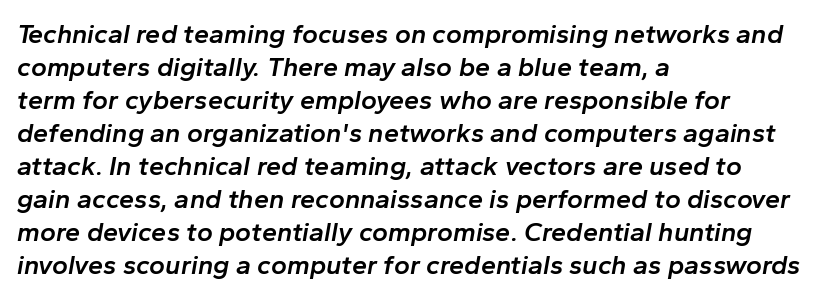
The image shows 27 px text type, italic (leaning right); set left-aligned, line spacing 1.22x, normal letter spacing, not underlined.
